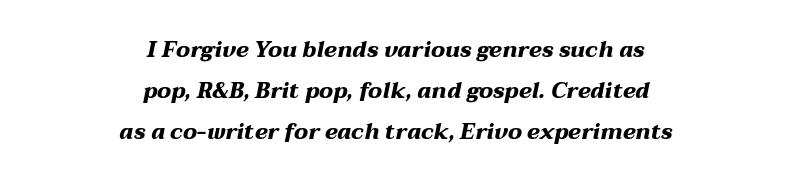
{"italic": "yes", "lean": "right", "slant_degrees": 12, "bold": "yes", "underline": "no", "align": "center", "line_spacing_ratio": 1.87, "letter_spacing": "normal", "letter_spacing_em": 0.0, "glyph_px": 22}
